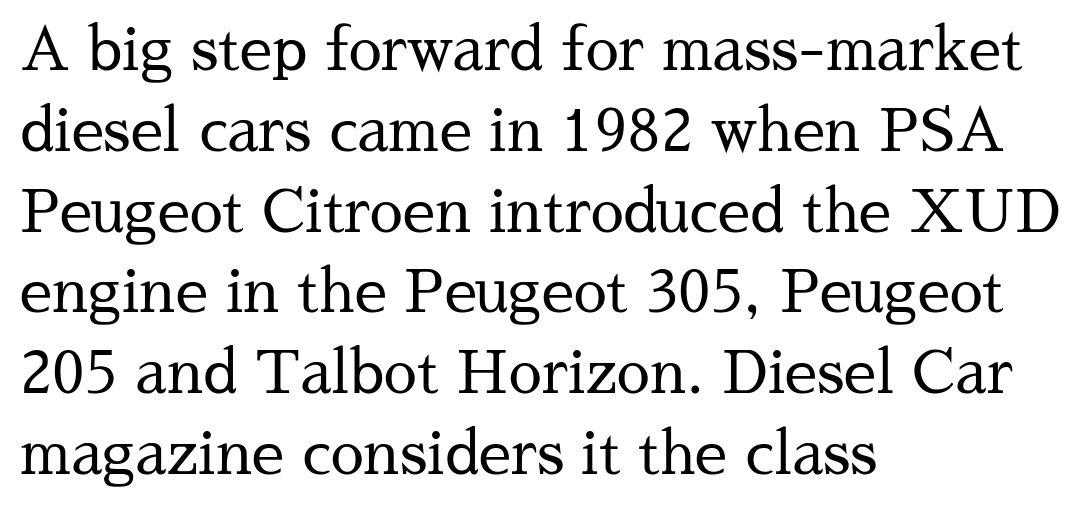
Does the lettering tilt? It doesn't — this is upright. Heft: none added — not bold. The ragged edge is on the right, which tells us the setting is flush left. The glyphs in this specimen are seriffed.
